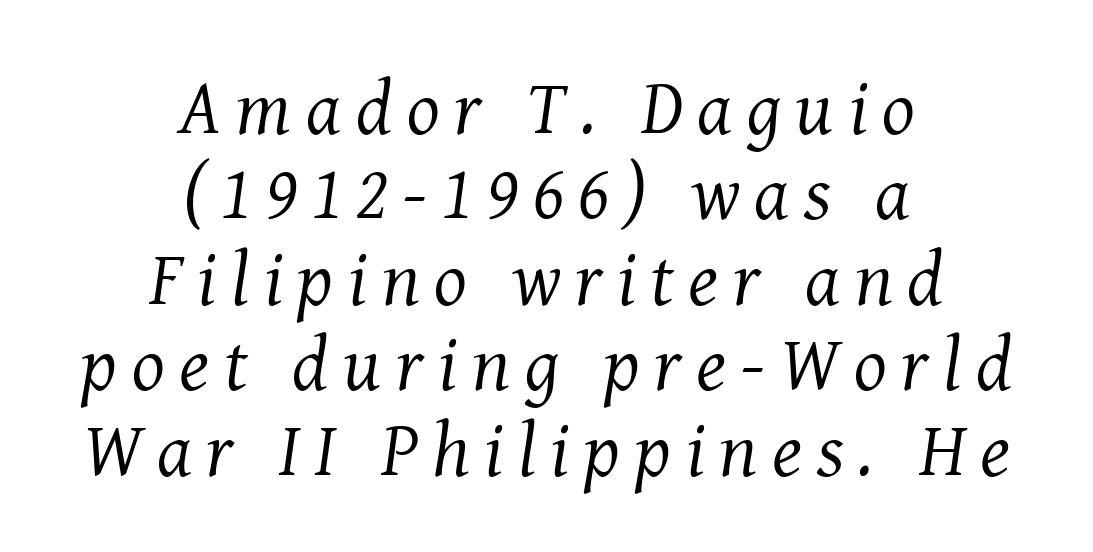
This is oblique type, the kind used for emphasis or titles. The passage shown is not underscored anywhere. Cramped leading. Varying glyph widths throughout — classic text-font behaviour. Check where the strokes stop: tiny serifs finish them off. Compared with a flush-left layout, this one balances lines on the center instead.
